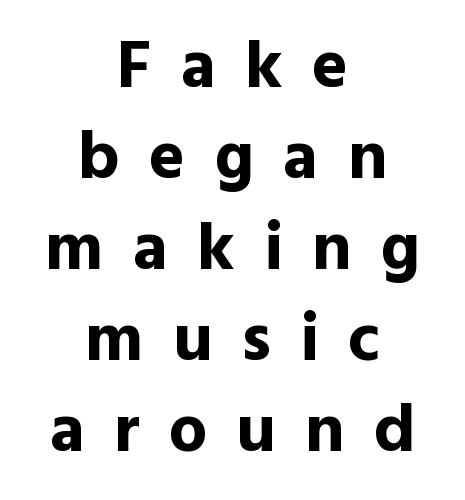
Spacing verdict: proportional, widths tailored to each character. Italic: no, the glyphs are upright roman. Substantial extra tracking has been applied to these lines. Has an underline been added? It has not. Summary of vertical rhythm: regular, with standard interline spacing.
